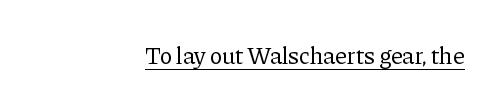
{"italic": "no", "bold": "no", "underline": "yes", "align": "right", "letter_spacing": "normal", "letter_spacing_em": 0.0, "glyph_px": 24}
